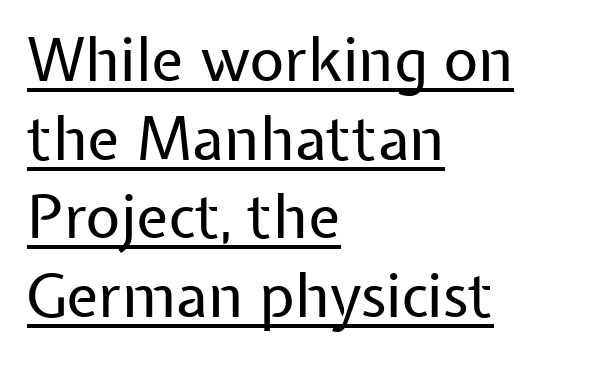
The image shows 60 px regular-weight sans-serif type, upright; set left-aligned, normal line spacing (1.31x), normal letter spacing, underlined; low stroke contrast and a medium x-height.
